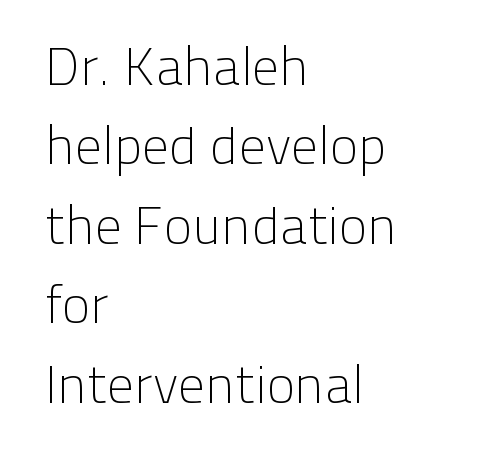
The image shows 53 px light sans-serif type, upright; set left-aligned, normal line spacing (1.5x), normal letter spacing, not underlined; low stroke contrast and a medium x-height.
